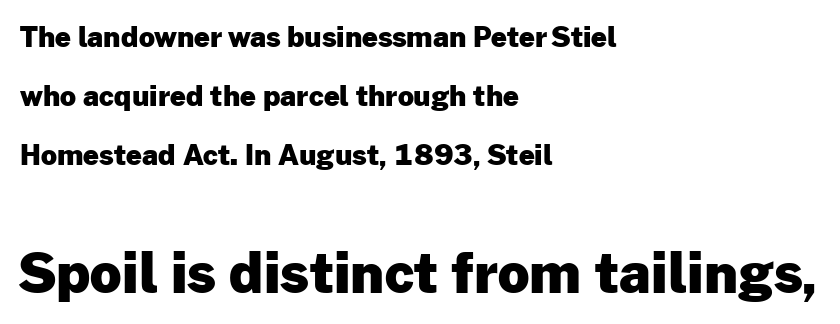
These lines are rendered in a variable-pitch font. Notice how the stems are strictly vertical — no italics here. The gaps between neighbouring characters are ordinary and unremarkable. Letterform terminals end flat and unadorned throughout the passage. Scale increases going downward across the two blocks.
